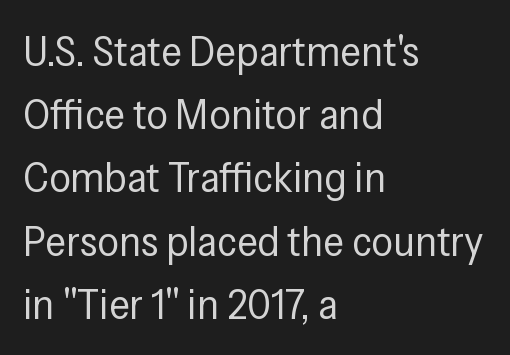
The image shows 43 px regular-weight, condensed sans-serif type, upright; set left-aligned, normal line spacing (1.47x), normal letter spacing, not underlined; low stroke contrast and a medium x-height.
